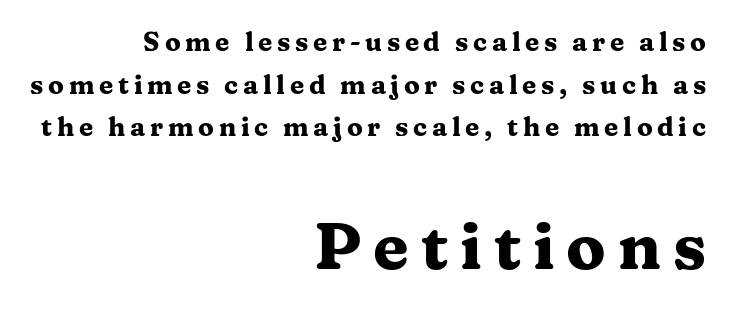
The image shows 65 px heavy, wide serif type, upright; set right-aligned, normal line spacing (1.64x), not underlined; the second (bottom) block is 2.5x larger; medium stroke contrast and a medium x-height.
